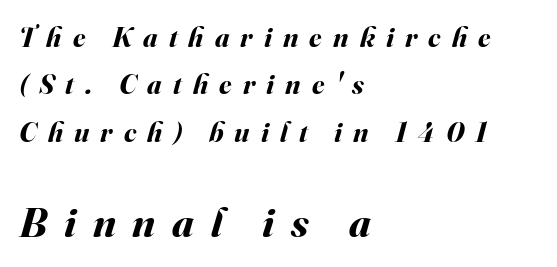
Q: Is the text bold? A: Yes.
Q: Is the text italic (slanted)? A: Yes, it leans right by about 16 degrees.
Q: Is the text underlined? A: No.
Q: How is the paragraph aligned? A: Left-aligned.
Q: Is the spacing between letters normal or unusually wide? A: Unusually wide.
Q: Is the spacing between lines tight, normal or loose? A: Normal.
Q: Which block of text is set in a larger size, the first (top) or the second (bottom)? A: The second (bottom) one.
Q: Width (condensed, normal, or wide)? A: Normal.
Q: Stroke contrast? A: Medium.
Q: x-height? A: Small.
Q: Monospaced? A: No.
